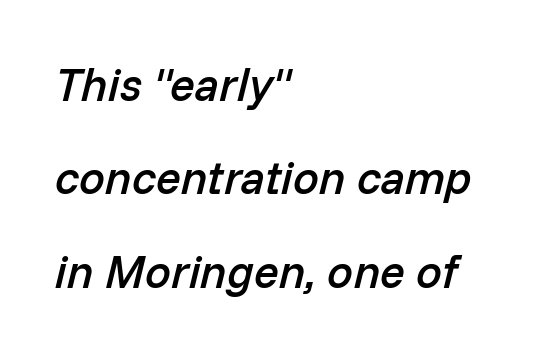
Q: Is the text bold? A: Semi-bold.
Q: Is the text italic (slanted)? A: Yes, it leans right by about 14 degrees.
Q: Is the text underlined? A: No.
Q: How is the paragraph aligned? A: Left-aligned.
Q: Is the spacing between letters normal or unusually wide? A: Normal.
Q: Is the spacing between lines tight, normal or loose? A: Loose.
Q: Width (condensed, normal, or wide)? A: Normal.
Q: Stroke contrast? A: Low.
Q: x-height? A: Medium.
Q: Monospaced? A: No.
